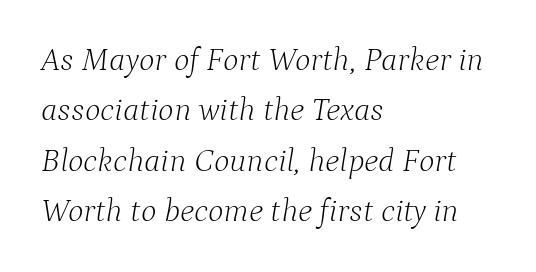
{"serif": "yes", "italic": "yes", "lean": "right", "slant_degrees": 9, "bold": "no", "weight": "light", "width": "normal", "stroke_contrast": "low", "x_height": "medium", "monospaced": "no", "underline": "no", "align": "left", "line_spacing": "normal", "line_spacing_ratio": 1.53, "letter_spacing": "normal", "letter_spacing_em": 0.0, "glyph_px": 33}
